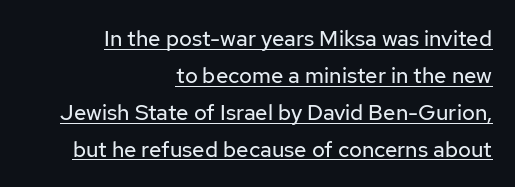
{"italic": "no", "bold": "no", "underline": "yes", "align": "right", "line_spacing": "normal", "line_spacing_ratio": 1.68, "letter_spacing": "normal", "letter_spacing_em": 0.0, "glyph_px": 22}
